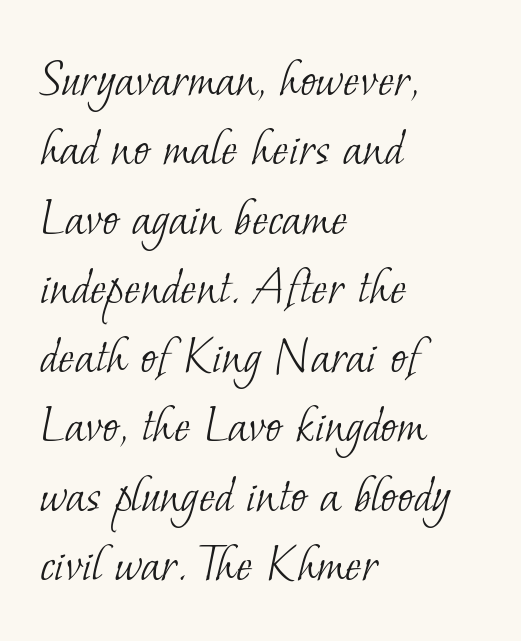
Q: Is the text bold? A: No.
Q: Is the typeface a serif or a sans-serif typeface? A: Serif.
Q: Is the text underlined? A: No.
Q: How is the paragraph aligned? A: Left-aligned.
Q: Is the spacing between letters normal or unusually wide? A: Normal.
Q: Is the spacing between lines tight, normal or loose? A: Normal.
Q: Width (condensed, normal, or wide)? A: Normal.
Q: Stroke contrast? A: Low.
Q: x-height? A: Small.
Q: Monospaced? A: No.
